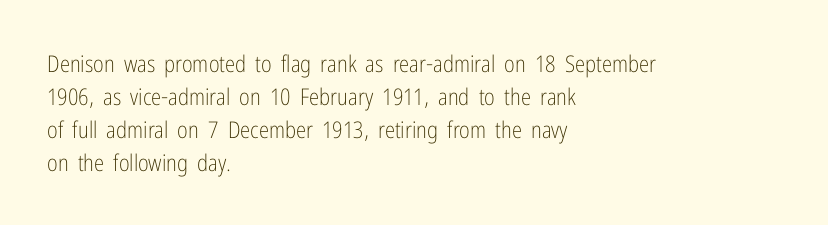
{"italic": "no", "bold": "no", "underline": "no", "align": "left", "line_spacing": "normal", "line_spacing_ratio": 1.43, "letter_spacing": "normal", "letter_spacing_em": 0.0, "glyph_px": 23}
